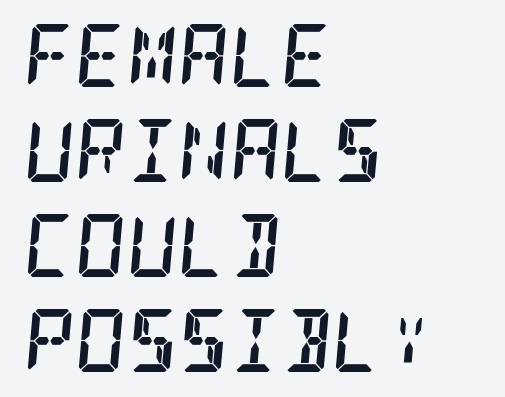
Q: Is the text bold? A: Yes.
Q: Is the text italic (slanted)? A: Yes, it leans right by about 5 degrees.
Q: Is the typeface a serif or a sans-serif typeface? A: Serif.
Q: Is the text underlined? A: No.
Q: How is the paragraph aligned? A: Left-aligned.
Q: Is the spacing between letters normal or unusually wide? A: Normal.
Q: Is the spacing between lines tight, normal or loose? A: Normal.
Q: Width (condensed, normal, or wide)? A: Condensed.
Q: Stroke contrast? A: Low.
Q: x-height? A: Large.
